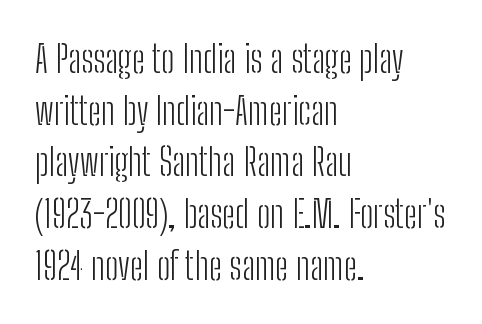
The image shows 38 px light, condensed sans-serif type, upright; set left-aligned, normal line spacing (1.36x), normal letter spacing, not underlined; low stroke contrast and a medium x-height.
